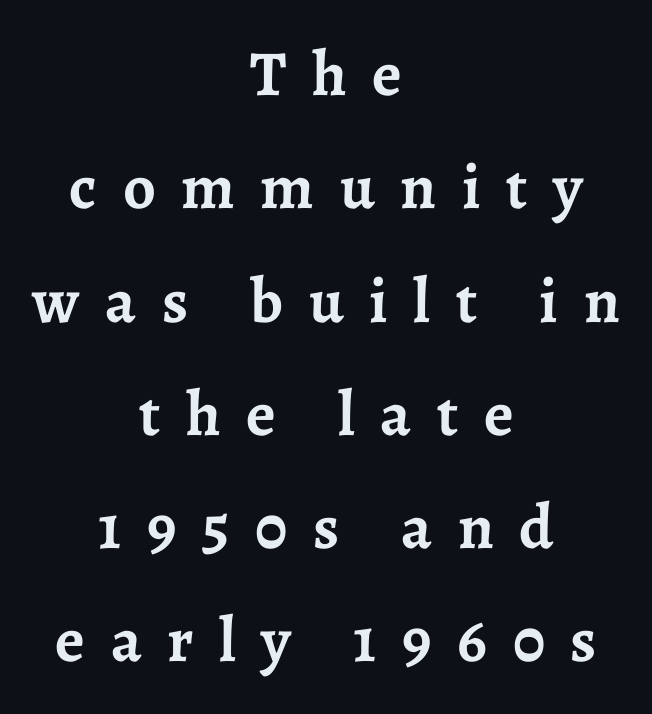
The image shows 64 px semibold serif type, upright; set centered, line spacing 1.77x, unusually wide letter spacing (+0.4 em), not underlined; low stroke contrast and a medium x-height.
